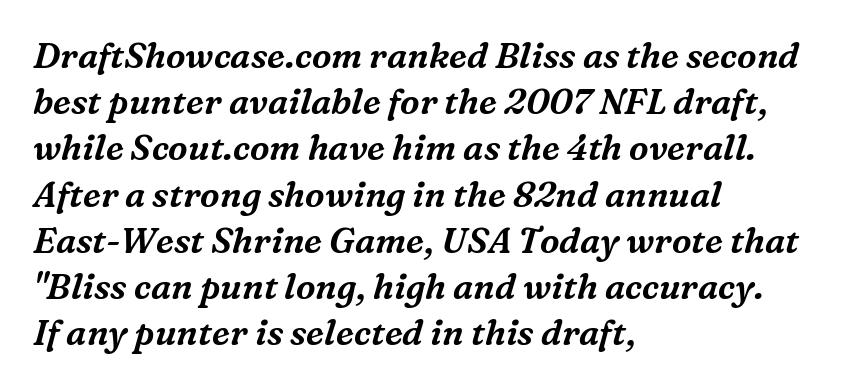
{"serif": "yes", "italic": "yes", "lean": "right", "slant_degrees": 16, "width": "normal", "stroke_contrast": "medium", "x_height": "medium", "monospaced": "no", "underline": "no", "align": "left", "line_spacing": "normal", "line_spacing_ratio": 1.32, "letter_spacing": "normal", "letter_spacing_em": 0.0, "glyph_px": 35}
